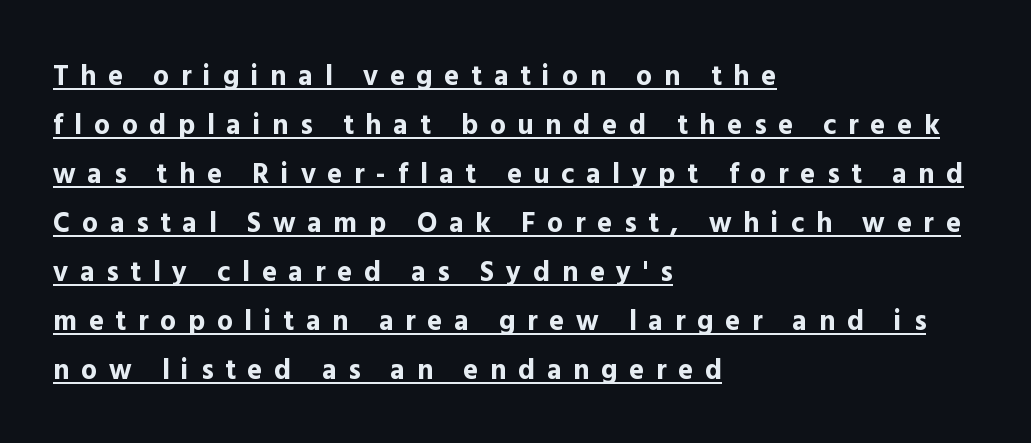
{"serif": "no", "italic": "no", "bold": "yes", "weight": "bold", "width": "normal", "x_height": "medium", "monospaced": "no", "underline": "yes", "align": "left", "line_spacing_ratio": 1.75, "letter_spacing": "wide", "letter_spacing_em": 0.42, "glyph_px": 28}
